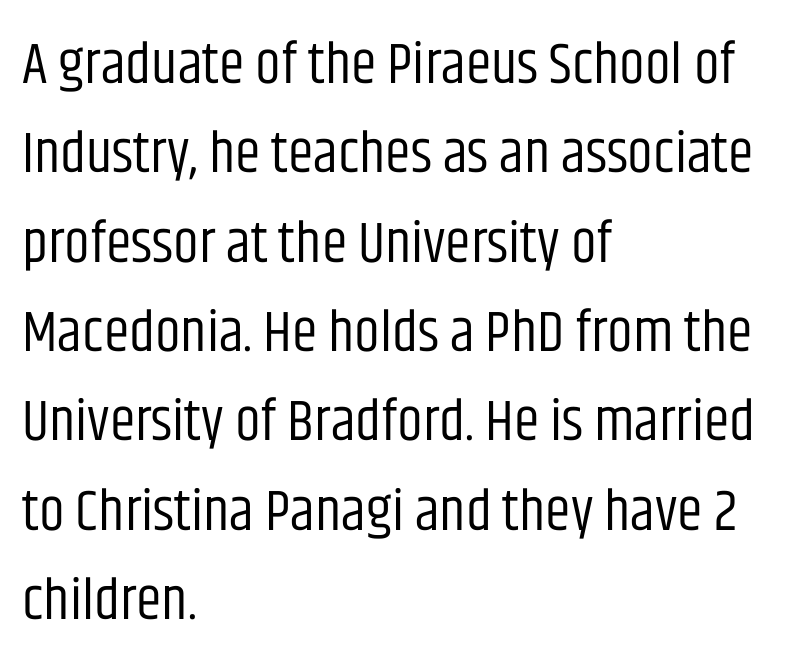
The image shows 58 px regular-weight, condensed sans-serif type, upright; set left-aligned, normal line spacing (1.54x), normal letter spacing, not underlined; low stroke contrast and a large x-height.
